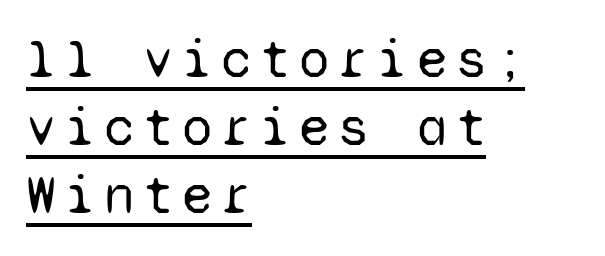
The image shows 55 px regular-weight sans-serif type, upright, monospaced; set left-aligned, line spacing 1.24x, underlined; low stroke contrast and a medium x-height.
